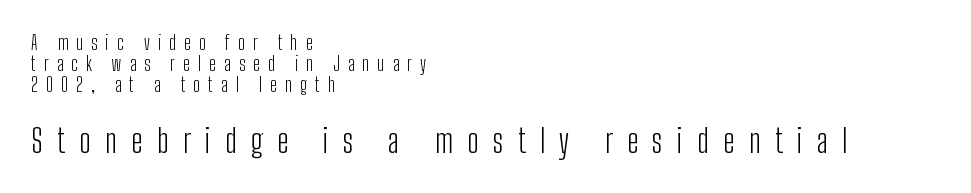
{"serif": "no", "italic": "no", "bold": "no", "weight": "light", "width": "condensed", "stroke_contrast": "low", "x_height": "medium", "monospaced": "no", "underline": "no", "align": "left", "line_spacing": "tight", "line_spacing_ratio": 1.1, "letter_spacing": "wide", "letter_spacing_em": 0.43, "larger_block": "second", "size_ratio": 1.74, "glyph_px": 33}
